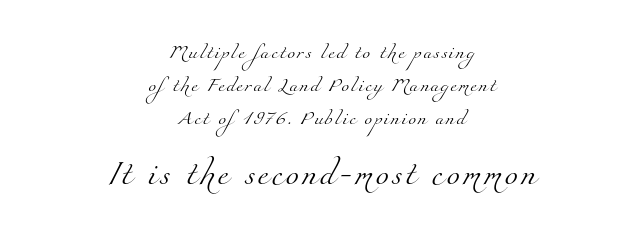
Q: Is the text bold? A: No.
Q: Is the text underlined? A: No.
Q: How is the paragraph aligned? A: Centered.
Q: Is the spacing between lines tight, normal or loose? A: Loose.
Q: Which block of text is set in a larger size, the first (top) or the second (bottom)? A: The second (bottom) one.
